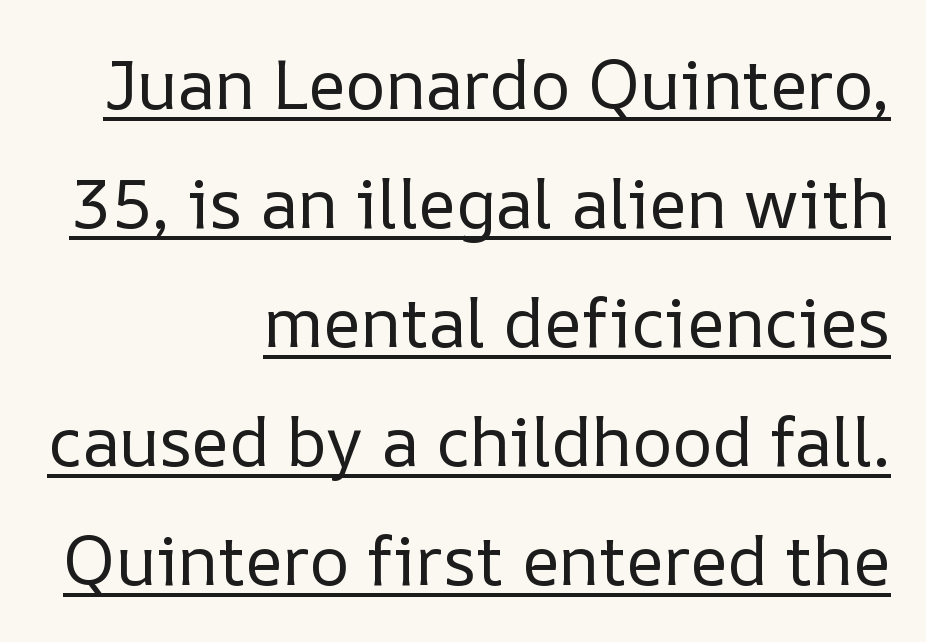
The image shows 68 px regular-weight type, upright; set right-aligned, line spacing 1.75x, normal letter spacing, underlined; low stroke contrast and a medium x-height.
